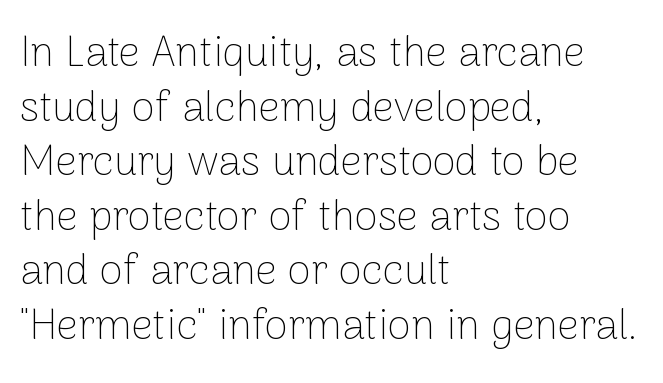
{"serif": "no", "italic": "no", "bold": "no", "weight": "thin", "width": "normal", "stroke_contrast": "low", "x_height": "medium", "monospaced": "no", "underline": "no", "align": "left", "line_spacing": "normal", "line_spacing_ratio": 1.3, "letter_spacing": "normal", "letter_spacing_em": 0.0, "glyph_px": 42}
